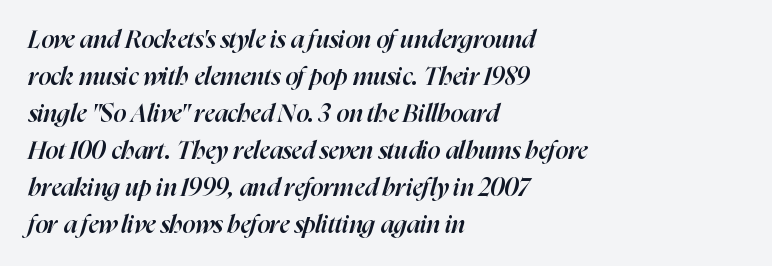
Q: Is the text bold? A: Semi-bold.
Q: Is the text italic (slanted)? A: Yes, it leans right by about 16 degrees.
Q: Is the text underlined? A: No.
Q: How is the paragraph aligned? A: Left-aligned.
Q: Is the spacing between letters normal or unusually wide? A: Normal.
Q: Is the spacing between lines tight, normal or loose? A: Normal.
